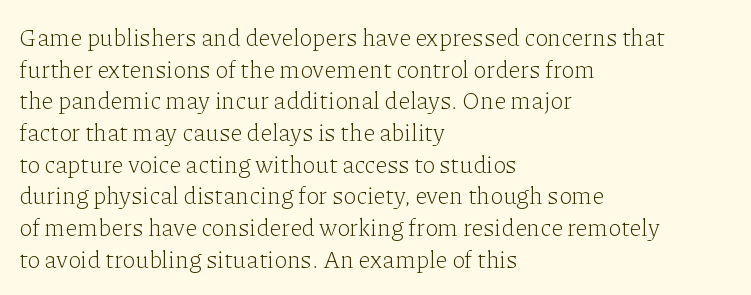
Leftover space on each line is placed entirely after the last word. The typesetting does not lean heavy: it is not bold. Honestly, the letter spacing is just normal — you wouldn't notice it. Underline: absent. If you drew a line through each stem, it would be perfectly vertical.
